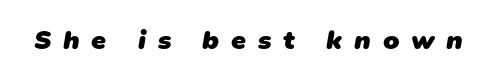
The image shows 27 px bold type; set unusually wide letter spacing (+0.43 em), not underlined.
